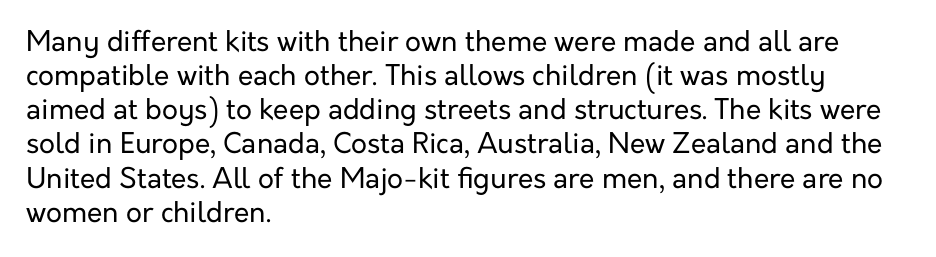
{"serif": "no", "italic": "no", "bold": "no", "weight": "regular", "width": "normal", "stroke_contrast": "low", "x_height": "medium", "monospaced": "no", "underline": "no", "align": "left", "line_spacing_ratio": 1.22, "letter_spacing": "normal", "letter_spacing_em": 0.0, "glyph_px": 28}
